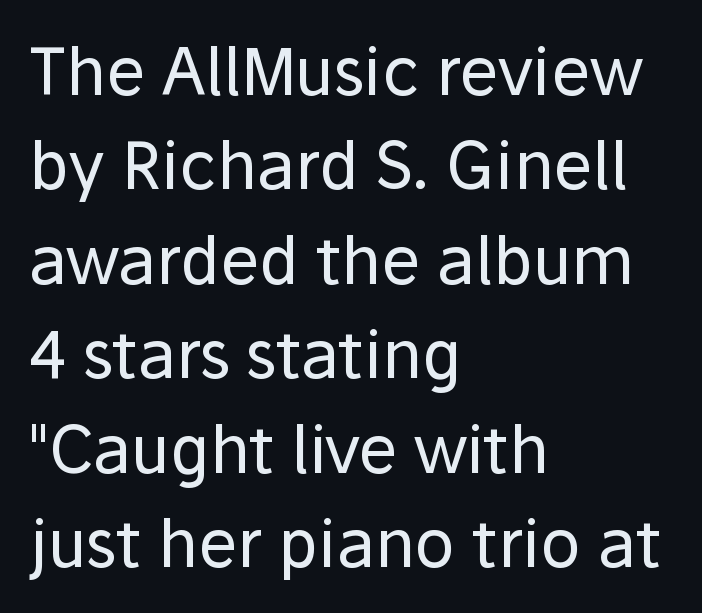
The image shows 66 px regular-weight sans-serif type, upright; set left-aligned, normal line spacing (1.43x), normal letter spacing, not underlined; low stroke contrast and a medium x-height.
